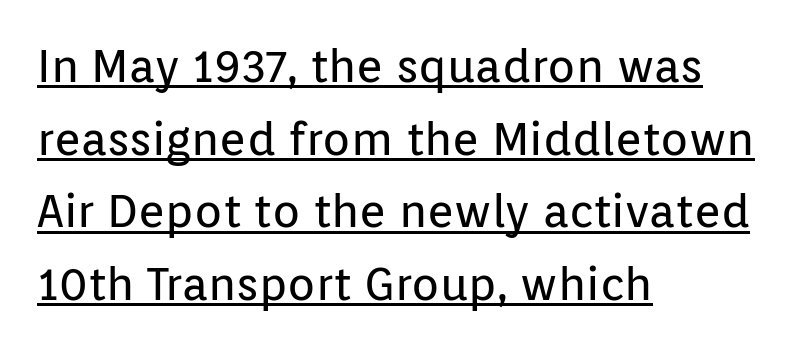
Q: Is the text bold? A: No.
Q: Is the text italic (slanted)? A: No, it is upright.
Q: Is the typeface a serif or a sans-serif typeface? A: Sans-serif.
Q: Is the text underlined? A: Yes.
Q: How is the paragraph aligned? A: Left-aligned.
Q: Is the spacing between letters normal or unusually wide? A: Normal.
Q: Is the spacing between lines tight, normal or loose? A: Normal.
Q: Width (condensed, normal, or wide)? A: Normal.
Q: Stroke contrast? A: Low.
Q: x-height? A: Medium.
Q: Monospaced? A: No.
